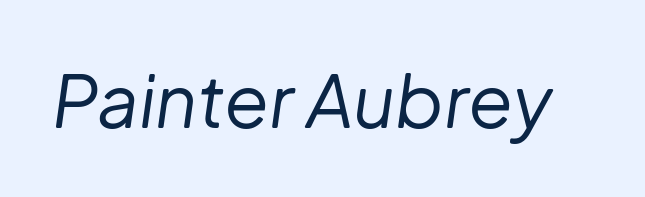
Q: Is the text bold? A: No.
Q: Is the text italic (slanted)? A: Yes, it leans right by about 8 degrees.
Q: Is the text underlined? A: No.
Q: Is the spacing between letters normal or unusually wide? A: Normal.
Q: Width (condensed, normal, or wide)? A: Normal.
Q: Stroke contrast? A: Low.
Q: x-height? A: Medium.
Q: Monospaced? A: No.
